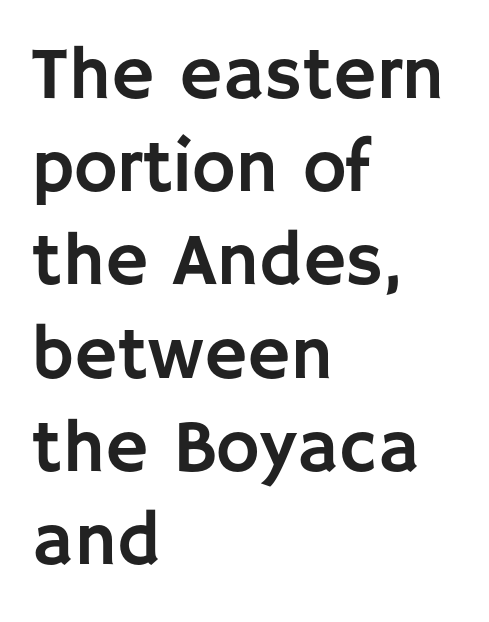
Q: Is the text italic (slanted)? A: No, it is upright.
Q: Is the typeface a serif or a sans-serif typeface? A: Sans-serif.
Q: Is the text underlined? A: No.
Q: How is the paragraph aligned? A: Left-aligned.
Q: Is the spacing between letters normal or unusually wide? A: Normal.
Q: Is the spacing between lines tight, normal or loose? A: Normal.
Q: Width (condensed, normal, or wide)? A: Normal.
Q: Stroke contrast? A: Low.
Q: x-height? A: Large.
Q: Monospaced? A: No.
